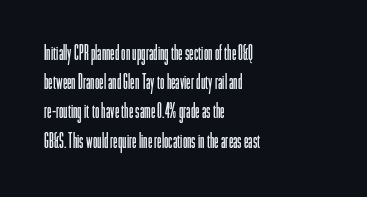
Q: Is the text bold? A: No.
Q: Is the text italic (slanted)? A: No, it is upright.
Q: Is the text underlined? A: No.
Q: How is the paragraph aligned? A: Left-aligned.
Q: Is the spacing between letters normal or unusually wide? A: Normal.
Q: Is the spacing between lines tight, normal or loose? A: Normal.
